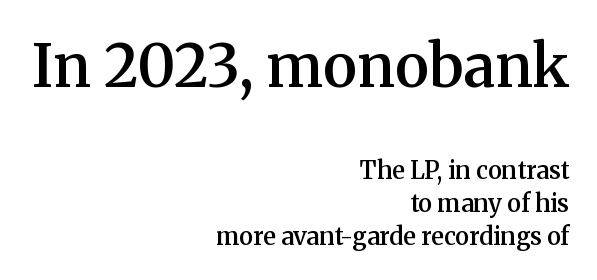
Rows of type keep a routine distance in the vertical direction. The letters in the upper block stand taller than those in the block below. Moderately thickened strokes mark this as semibold type. Rendered with straight, roman letterforms. This sample is right-justified, so line beginnings fall wherever the words allow.
